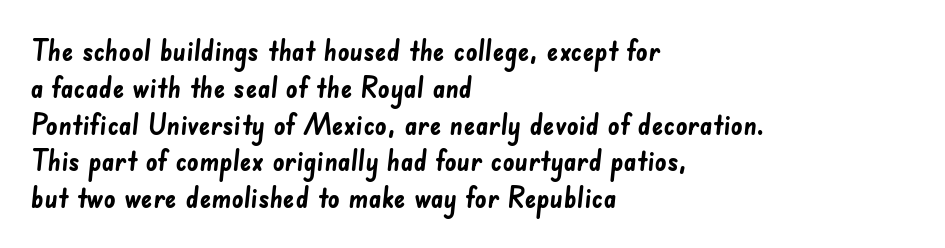
These lines stack with their left ends in a neat column. This is sans-serif lettering, the kind often seen on screens and signage. Typographic density is high because the face is bold. Quick note: underline off. Each letter keeps its own natural width here, so spacing adapts to shape.
